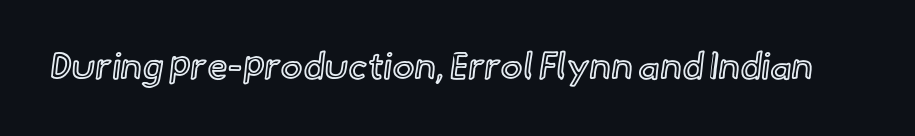
Q: Is the text italic (slanted)? A: Yes.
Q: Is the text underlined? A: No.
Q: Is the spacing between letters normal or unusually wide? A: Normal.
Q: Width (condensed, normal, or wide)? A: Normal.
Q: x-height? A: Small.
Q: Monospaced? A: No.
